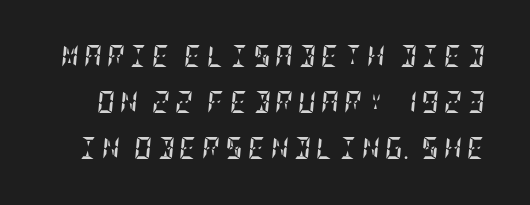
Q: Is the text bold? A: Yes.
Q: Is the text italic (slanted)? A: Yes, it leans right by about 5 degrees.
Q: Is the text underlined? A: No.
Q: Is the spacing between letters normal or unusually wide? A: Unusually wide.
Q: Is the spacing between lines tight, normal or loose? A: Loose.
